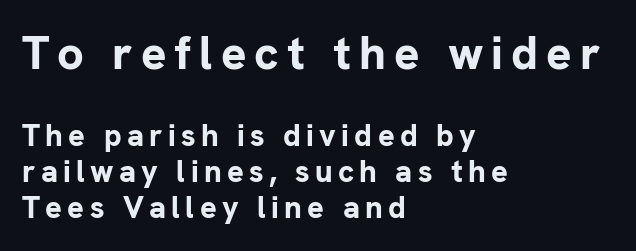
The image shows 47 px bold sans-serif type, upright; set left-aligned, line spacing 1.17x, not underlined; the first (top) block is 1.52x larger; low stroke contrast and a medium x-height.
